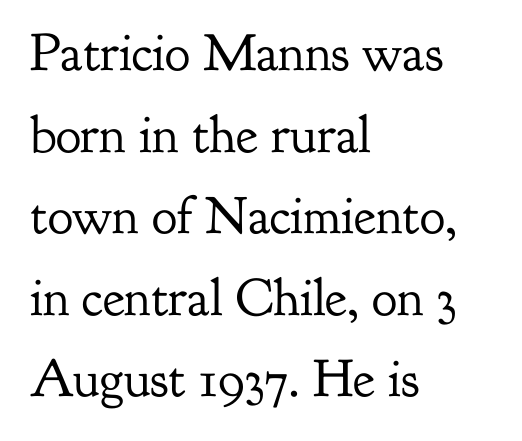
{"serif": "yes", "italic": "no", "bold": "no", "weight": "regular", "width": "normal", "stroke_contrast": "low", "x_height": "small", "monospaced": "no", "underline": "no", "align": "left", "line_spacing": "normal", "line_spacing_ratio": 1.54, "letter_spacing": "normal", "letter_spacing_em": 0.0, "glyph_px": 53}
